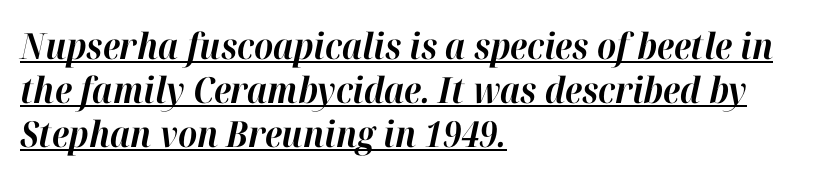
{"italic": "yes", "lean": "right", "slant_degrees": 12, "bold": "yes", "weight": "bold", "width": "normal", "stroke_contrast": "high", "x_height": "medium", "monospaced": "no", "underline": "yes", "align": "left", "line_spacing_ratio": 1.22, "letter_spacing": "normal", "letter_spacing_em": 0.0, "glyph_px": 36}
